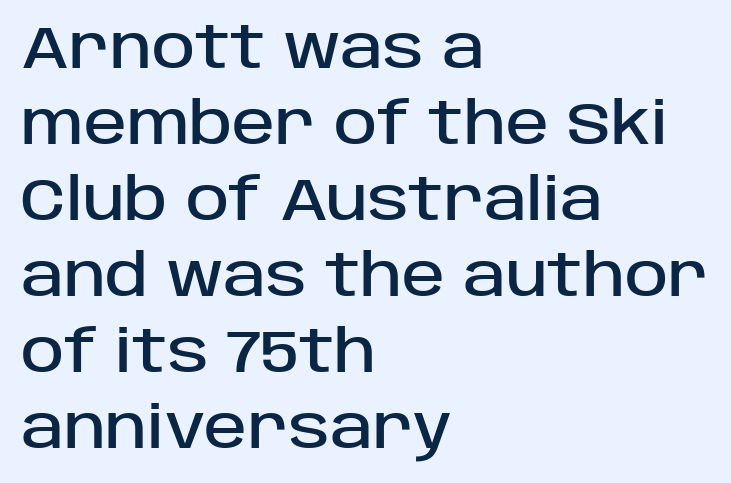
Q: Is the text italic (slanted)? A: No, it is upright.
Q: Is the typeface a serif or a sans-serif typeface? A: Sans-serif.
Q: Is the text underlined? A: No.
Q: How is the paragraph aligned? A: Left-aligned.
Q: Is the spacing between letters normal or unusually wide? A: Normal.
Q: Is the spacing between lines tight, normal or loose? A: Normal.
Q: Width (condensed, normal, or wide)? A: Normal.
Q: Stroke contrast? A: Low.
Q: x-height? A: Large.
Q: Monospaced? A: No.
